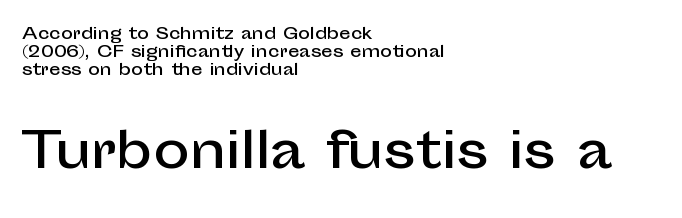
Q: Is the text italic (slanted)? A: No, it is upright.
Q: Is the typeface a serif or a sans-serif typeface? A: Sans-serif.
Q: Is the text underlined? A: No.
Q: How is the paragraph aligned? A: Left-aligned.
Q: Is the spacing between letters normal or unusually wide? A: Normal.
Q: Is the spacing between lines tight, normal or loose? A: Tight.
Q: Which block of text is set in a larger size, the first (top) or the second (bottom)? A: The second (bottom) one.
Q: Width (condensed, normal, or wide)? A: Normal.
Q: Stroke contrast? A: Low.
Q: x-height? A: Medium.
Q: Monospaced? A: No.
